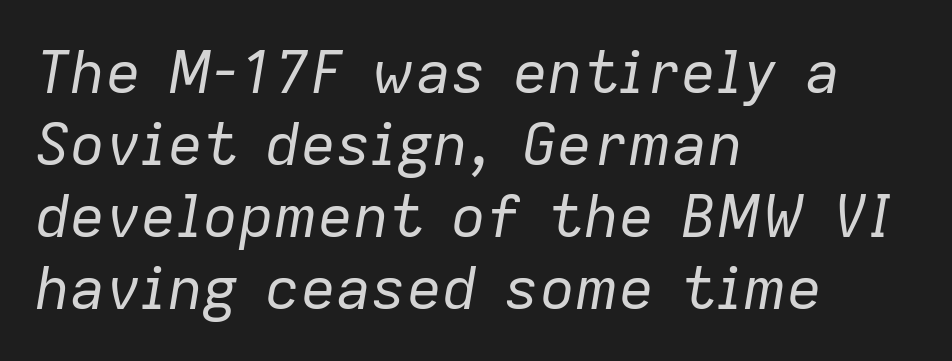
The image shows 59 px regular-weight type, italic (leaning right); set left-aligned, line spacing 1.22x, normal letter spacing, not underlined; low stroke contrast and a medium x-height.
